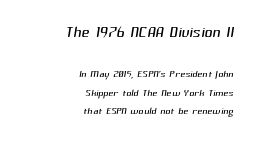
Q: Is the text bold? A: No.
Q: Is the text underlined? A: No.
Q: How is the paragraph aligned? A: Right-aligned.
Q: Is the spacing between letters normal or unusually wide? A: Normal.
Q: Is the spacing between lines tight, normal or loose? A: Normal.
Q: Which block of text is set in a larger size, the first (top) or the second (bottom)? A: The first (top) one.
